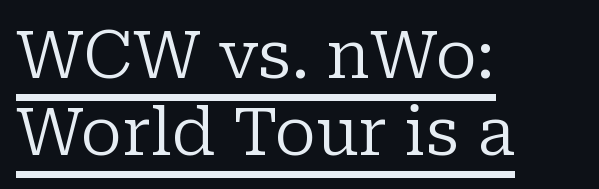
{"serif": "yes", "italic": "no", "bold": "no", "weight": "regular", "width": "normal", "stroke_contrast": "low", "x_height": "medium", "monospaced": "no", "underline": "yes", "align": "left", "line_spacing_ratio": 1.17, "letter_spacing": "normal", "letter_spacing_em": 0.0, "glyph_px": 66}
